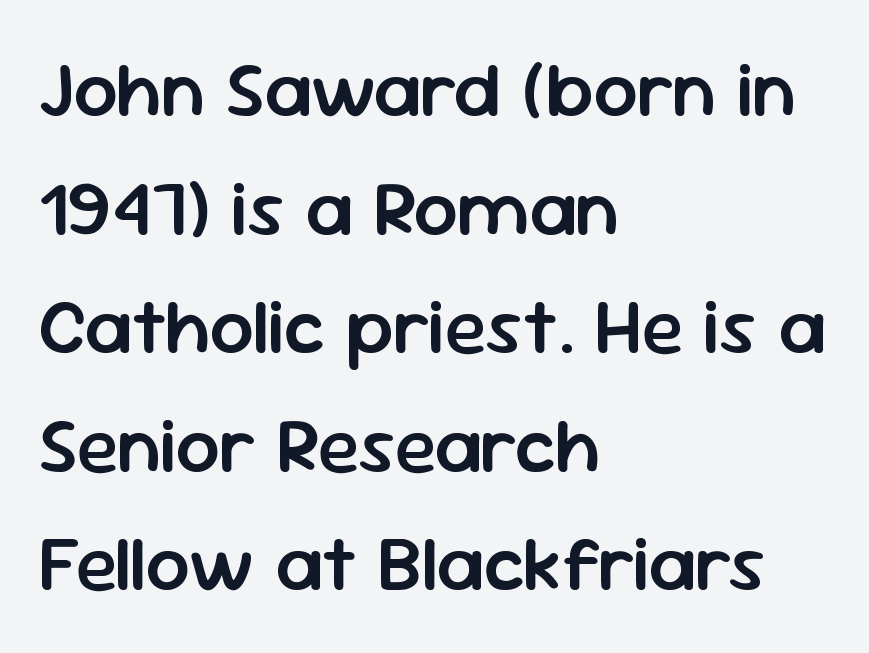
Q: Is the text bold? A: Semi-bold.
Q: Is the text italic (slanted)? A: No, it is upright.
Q: Is the typeface a serif or a sans-serif typeface? A: Sans-serif.
Q: Is the text underlined? A: No.
Q: How is the paragraph aligned? A: Left-aligned.
Q: Is the spacing between letters normal or unusually wide? A: Normal.
Q: Is the spacing between lines tight, normal or loose? A: Normal.
Q: Width (condensed, normal, or wide)? A: Normal.
Q: Stroke contrast? A: Low.
Q: x-height? A: Medium.
Q: Monospaced? A: No.
